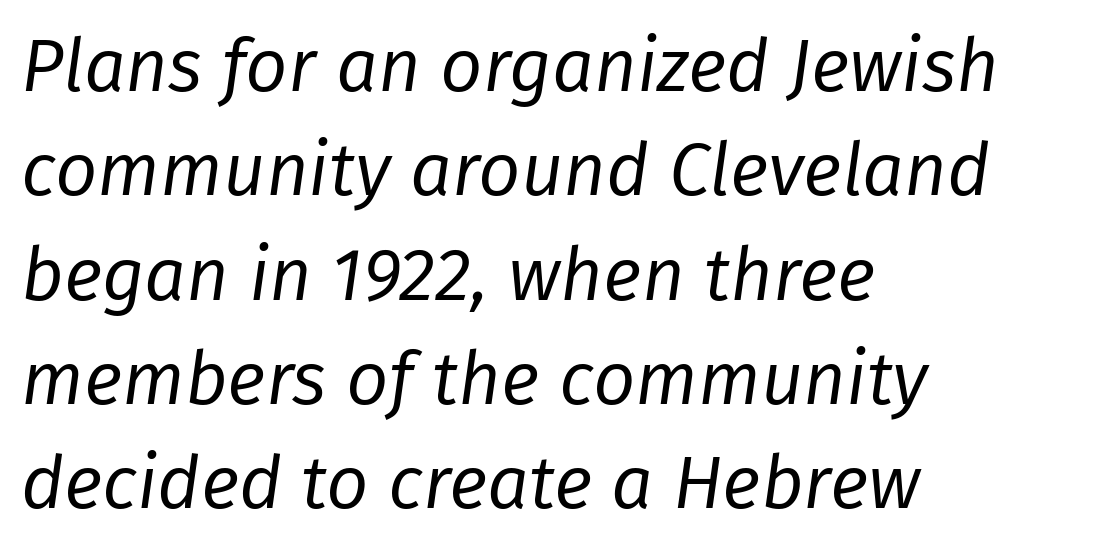
The designer left line spacing at the default. This sample uses an oblique cut, with every glyph tilted off the vertical. This sample uses plain, unmodified letter spacing. The font is comparable to plain body text, perhaps lighter. The glyphs are unaccompanied by any horizontal stroke below them. The compositor pushed each line to the left boundary.
